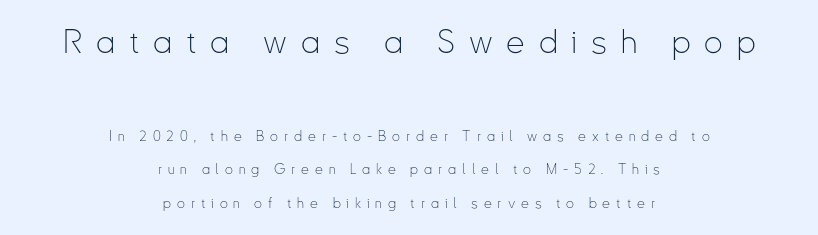
Scale decreases going downward across the two blocks. Looks like regular typesetting: each glyph gets only the width it needs. This sample is center-justified, so both line endings float freely. The characters are drawn with everyday or finer stroke widths. Regarding serifs, this sample does without them.
